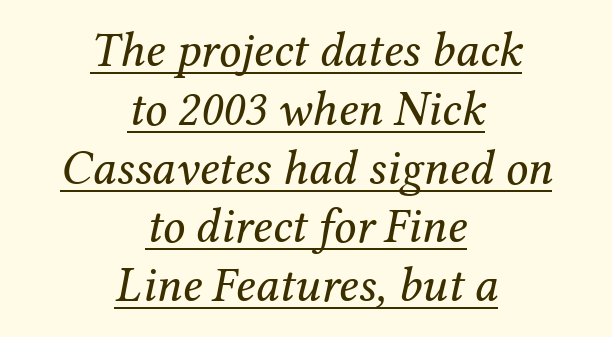
Q: Is the text bold? A: No.
Q: Is the text italic (slanted)? A: Yes, it leans right by about 12 degrees.
Q: Is the typeface a serif or a sans-serif typeface? A: Serif.
Q: Is the text underlined? A: Yes.
Q: How is the paragraph aligned? A: Centered.
Q: Is the spacing between letters normal or unusually wide? A: Normal.
Q: Width (condensed, normal, or wide)? A: Normal.
Q: Stroke contrast? A: Medium.
Q: x-height? A: Medium.
Q: Monospaced? A: No.
